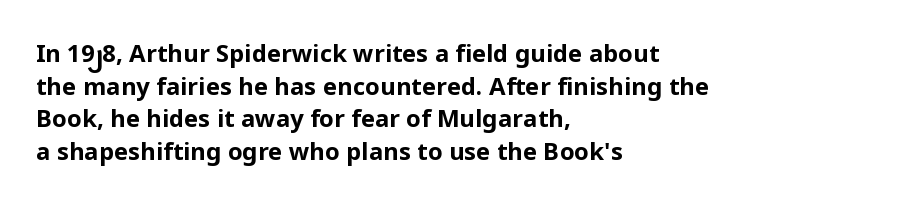
Q: Is the text bold? A: Yes.
Q: Is the text italic (slanted)? A: No, it is upright.
Q: Is the text underlined? A: No.
Q: How is the paragraph aligned? A: Left-aligned.
Q: Is the spacing between letters normal or unusually wide? A: Normal.
Q: Is the spacing between lines tight, normal or loose? A: Normal.
